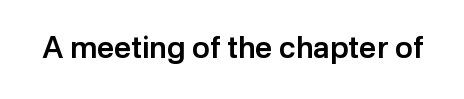
Strokes here are thickened, but only to semibold level. The words here are not underlined. The letters sit at their default tracking, neither squeezed nor spread. Note the varied advance widths — an 'i' is clearly narrower than an 'm'.
